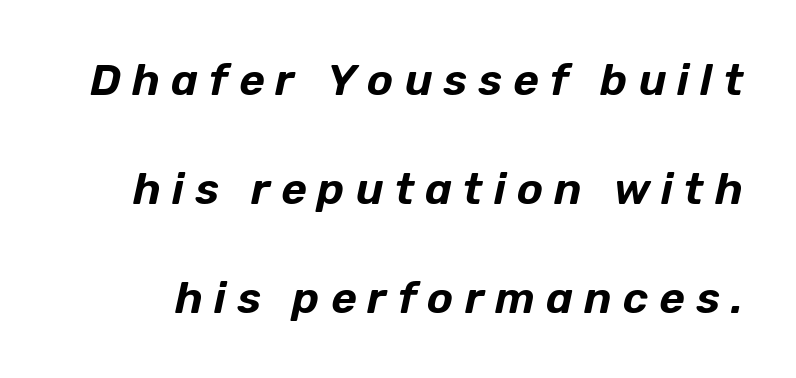
Q: Is the text italic (slanted)? A: Yes, it leans right by about 12 degrees.
Q: Is the text underlined? A: No.
Q: Is the spacing between letters normal or unusually wide? A: Unusually wide.
Q: Is the spacing between lines tight, normal or loose? A: Loose.
Q: Width (condensed, normal, or wide)? A: Normal.
Q: Stroke contrast? A: Low.
Q: x-height? A: Medium.
Q: Monospaced? A: No.
